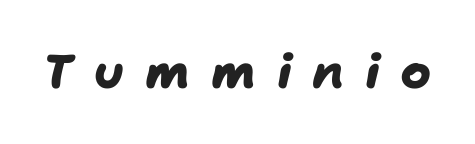
The image shows 47 px heavy sans-serif type; set unusually wide letter spacing (+0.44 em), not underlined; low stroke contrast and a medium x-height.
